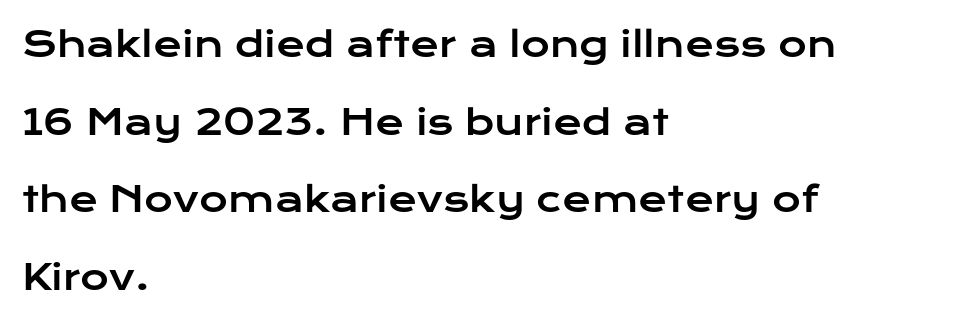
Q: Is the text italic (slanted)? A: No, it is upright.
Q: Is the typeface a serif or a sans-serif typeface? A: Sans-serif.
Q: Is the text underlined? A: No.
Q: How is the paragraph aligned? A: Left-aligned.
Q: Is the spacing between letters normal or unusually wide? A: Normal.
Q: Is the spacing between lines tight, normal or loose? A: Loose.
Q: Width (condensed, normal, or wide)? A: Wide.
Q: Stroke contrast? A: Low.
Q: x-height? A: Medium.
Q: Monospaced? A: No.
